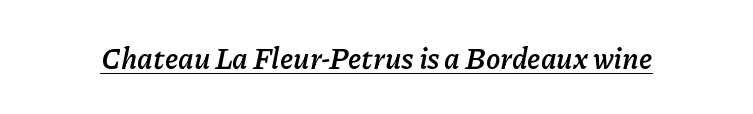
The image shows 29 px semibold type, italic (leaning right); set normal letter spacing, underlined; low stroke contrast and a medium x-height.
